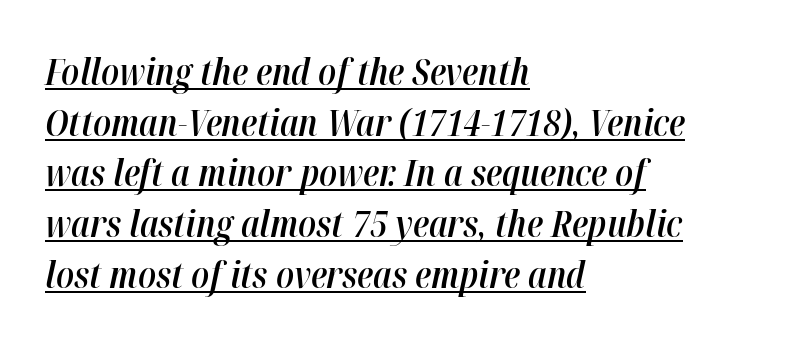
Tracking here is standard; glyphs follow each other at the usual distance. Leading matches the norm, producing a regular column. The rendering applies a slant to the glyphs. You could not count columns in this text — the font is proportionally spaced. A rule runs beneath these lines of type. All the whitespace from short lines collects on the right.
